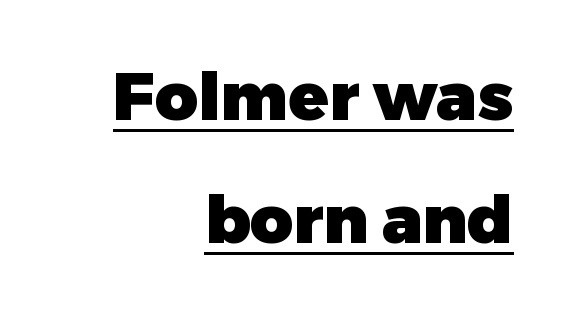
{"serif": "no", "italic": "no", "bold": "yes", "weight": "heavy", "width": "normal", "stroke_contrast": "low", "x_height": "medium", "monospaced": "no", "underline": "yes", "align": "right", "line_spacing_ratio": 1.86, "letter_spacing": "normal", "letter_spacing_em": 0.0, "glyph_px": 66}
